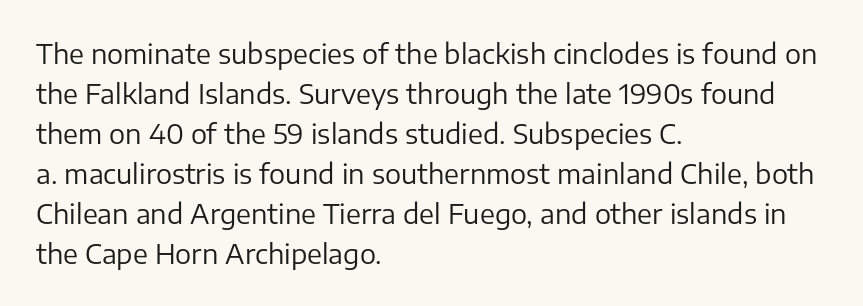
Q: Is the text bold? A: No.
Q: Is the text italic (slanted)? A: No, it is upright.
Q: Is the text underlined? A: No.
Q: How is the paragraph aligned? A: Left-aligned.
Q: Is the spacing between letters normal or unusually wide? A: Normal.
Q: Is the spacing between lines tight, normal or loose? A: Normal.
